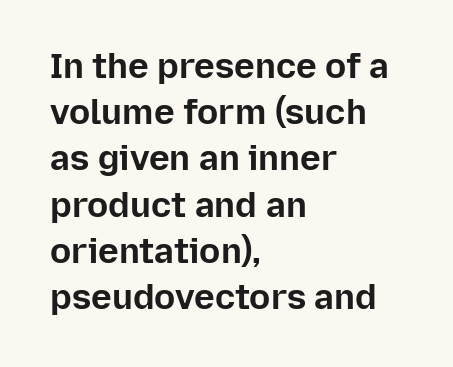
Q: Is the text bold? A: Yes.
Q: Is the text italic (slanted)? A: No, it is upright.
Q: Is the typeface a serif or a sans-serif typeface? A: Sans-serif.
Q: Is the text underlined? A: No.
Q: How is the paragraph aligned? A: Left-aligned.
Q: Is the spacing between letters normal or unusually wide? A: Normal.
Q: Is the spacing between lines tight, normal or loose? A: Normal.
Q: Width (condensed, normal, or wide)? A: Normal.
Q: Stroke contrast? A: Low.
Q: x-height? A: Medium.
Q: Monospaced? A: No.
